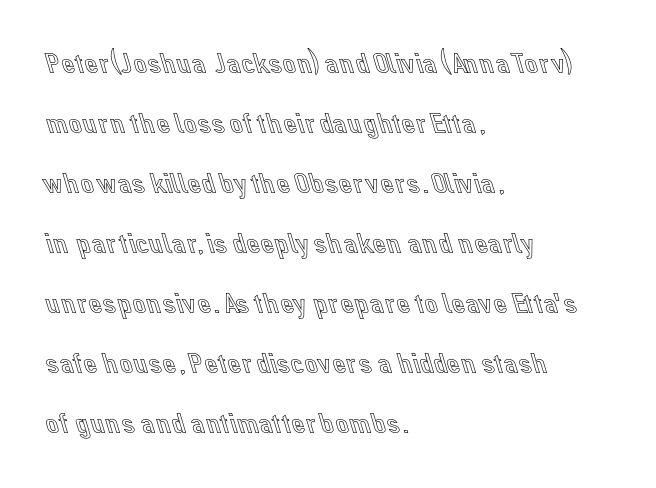
{"width": "normal", "x_height": "medium", "monospaced": "no", "underline": "no", "align": "left", "line_spacing": "loose", "line_spacing_ratio": 2.0, "letter_spacing": "normal", "letter_spacing_em": 0.0, "glyph_px": 30}
